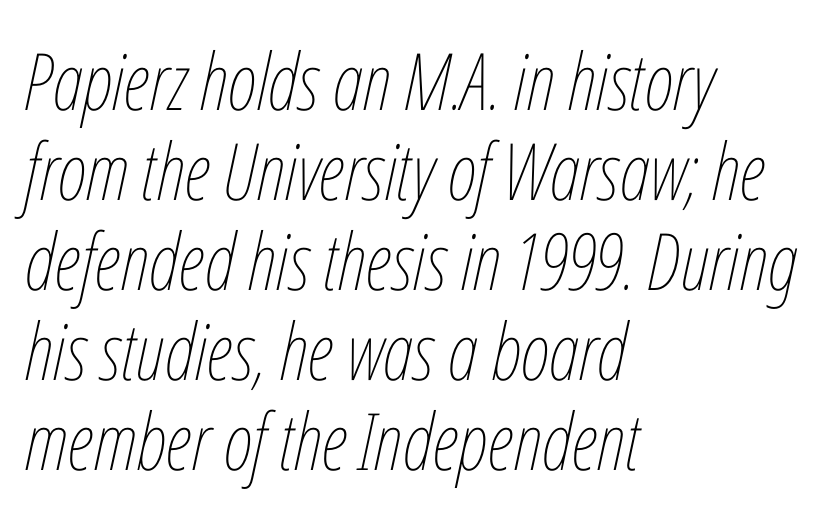
Character widths vary here, with narrow letters taking less room than wide ones. Plain, unruled lines of type. What's the leading like? Squeezed, with rows nearly overlapping. The text carries the slant typical of an italic or oblique font. The face used here is rendered with its standard letterfit. These lines are set flush left with a ragged right edge.
